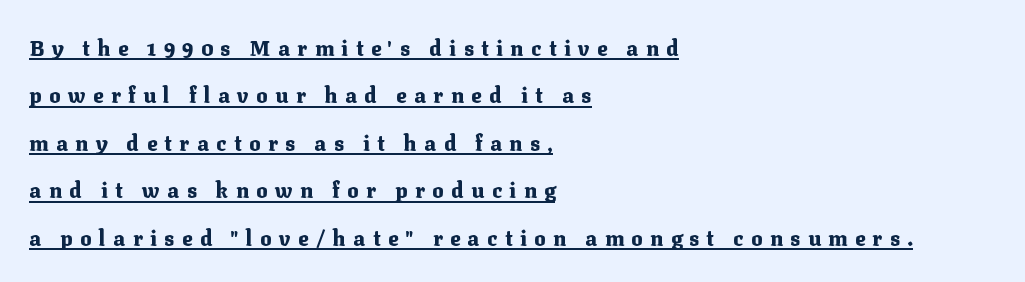
Q: Is the text bold? A: Yes.
Q: Is the text italic (slanted)? A: No, it is upright.
Q: Is the text underlined? A: Yes.
Q: How is the paragraph aligned? A: Left-aligned.
Q: Is the spacing between letters normal or unusually wide? A: Unusually wide.
Q: Is the spacing between lines tight, normal or loose? A: Loose.
